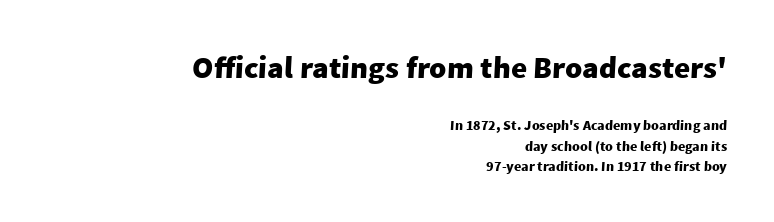
{"serif": "no", "bold": "yes", "weight": "heavy", "width": "normal", "stroke_contrast": "low", "x_height": "medium", "monospaced": "no", "underline": "no", "align": "right", "line_spacing": "normal", "line_spacing_ratio": 1.44, "letter_spacing": "normal", "letter_spacing_em": 0.0, "larger_block": "first", "size_ratio": 2.21, "glyph_px": 31}
